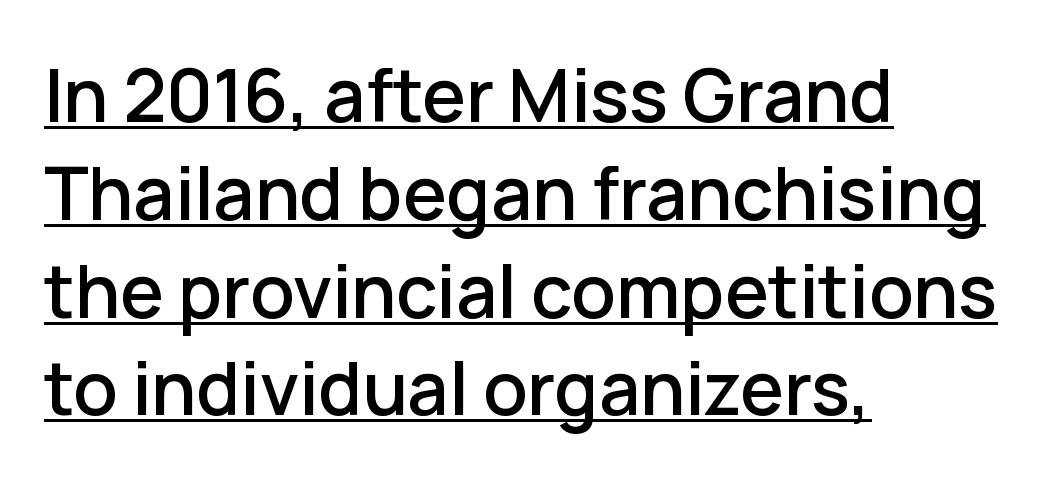
The image shows 73 px sans-serif type, upright; set left-aligned, normal line spacing (1.34x), normal letter spacing, underlined; low stroke contrast and a medium x-height.
